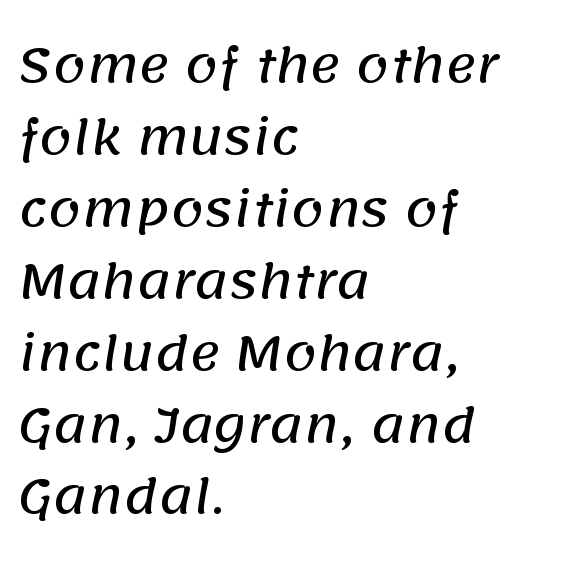
Q: Is the typeface a serif or a sans-serif typeface? A: Sans-serif.
Q: Is the text underlined? A: No.
Q: How is the paragraph aligned? A: Left-aligned.
Q: Is the spacing between letters normal or unusually wide? A: Normal.
Q: Is the spacing between lines tight, normal or loose? A: Normal.
Q: Width (condensed, normal, or wide)? A: Normal.
Q: Stroke contrast? A: Low.
Q: x-height? A: Large.
Q: Monospaced? A: No.
